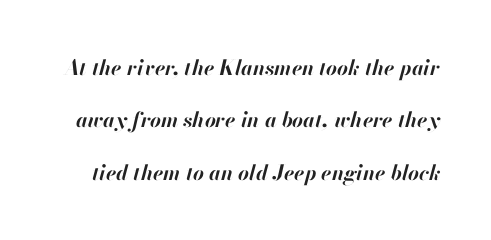
Q: Is the text bold? A: Yes.
Q: Is the text italic (slanted)? A: Yes, it leans right by about 13 degrees.
Q: Is the text underlined? A: No.
Q: Is the spacing between letters normal or unusually wide? A: Normal.
Q: Is the spacing between lines tight, normal or loose? A: Loose.
